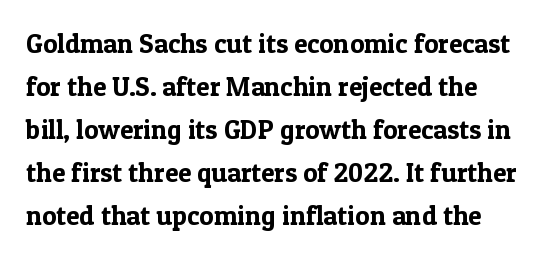
The image shows 27 px text type, upright; set normal line spacing (1.59x), normal letter spacing, not underlined.
